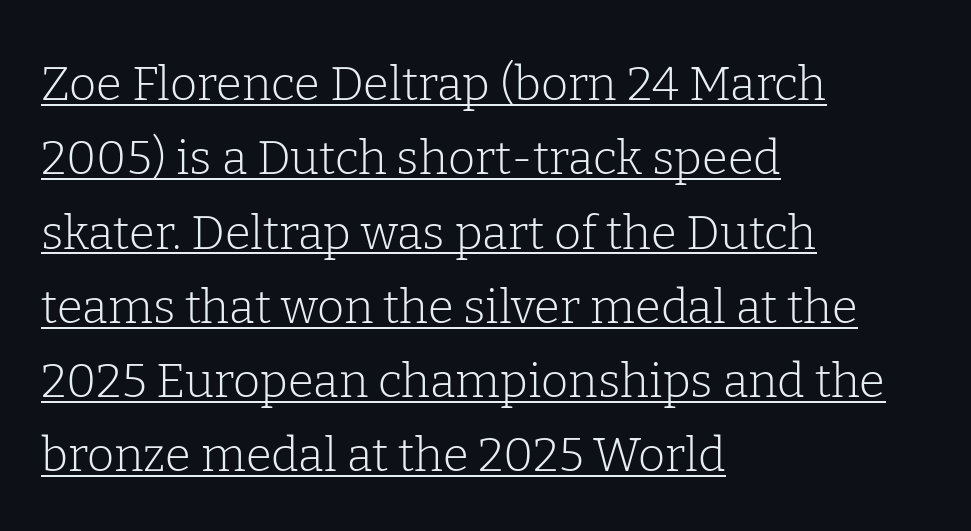
Q: Is the text bold? A: No.
Q: Is the text italic (slanted)? A: No, it is upright.
Q: Is the typeface a serif or a sans-serif typeface? A: Serif.
Q: Is the text underlined? A: Yes.
Q: How is the paragraph aligned? A: Left-aligned.
Q: Is the spacing between letters normal or unusually wide? A: Normal.
Q: Is the spacing between lines tight, normal or loose? A: Normal.
Q: Width (condensed, normal, or wide)? A: Normal.
Q: Stroke contrast? A: Low.
Q: x-height? A: Medium.
Q: Monospaced? A: No.
